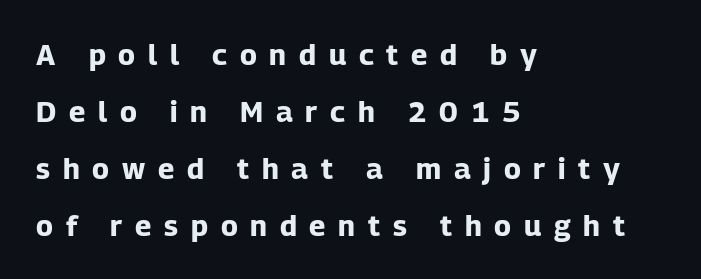
Q: Is the text bold? A: Yes.
Q: Is the text italic (slanted)? A: No, it is upright.
Q: Is the typeface a serif or a sans-serif typeface? A: Sans-serif.
Q: Is the text underlined? A: No.
Q: How is the paragraph aligned? A: Left-aligned.
Q: Is the spacing between letters normal or unusually wide? A: Unusually wide.
Q: Is the spacing between lines tight, normal or loose? A: Loose.
Q: Width (condensed, normal, or wide)? A: Normal.
Q: Stroke contrast? A: Low.
Q: x-height? A: Medium.
Q: Monospaced? A: No.
